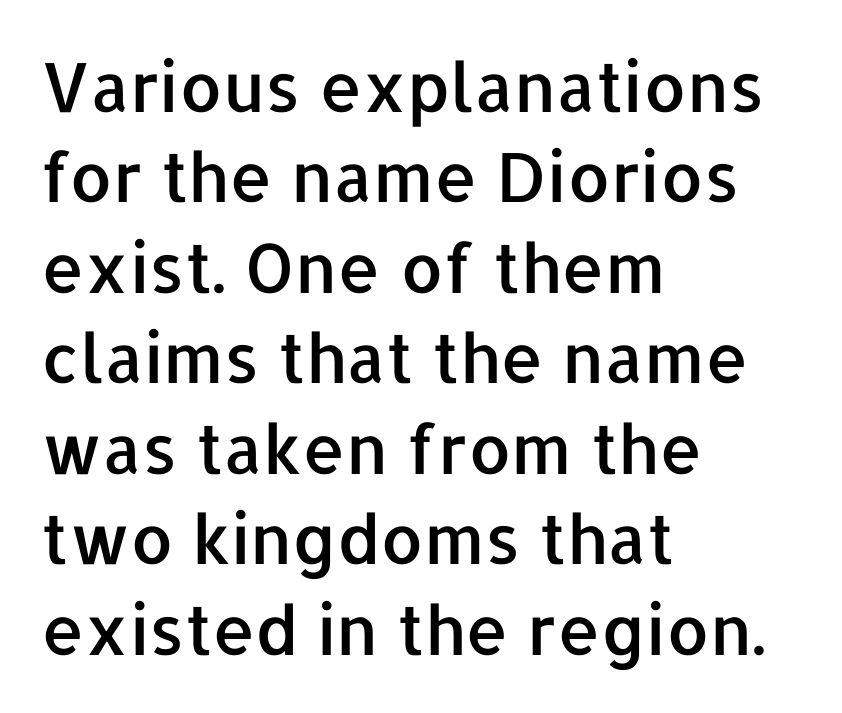
If you drew a ruler down the left edge, every line would touch it. Does the leading feel generous? No, just average. Is this a fixed-width face? No — the glyphs have proportional, varying widths. Only glyphs here, with clear space below each row.
